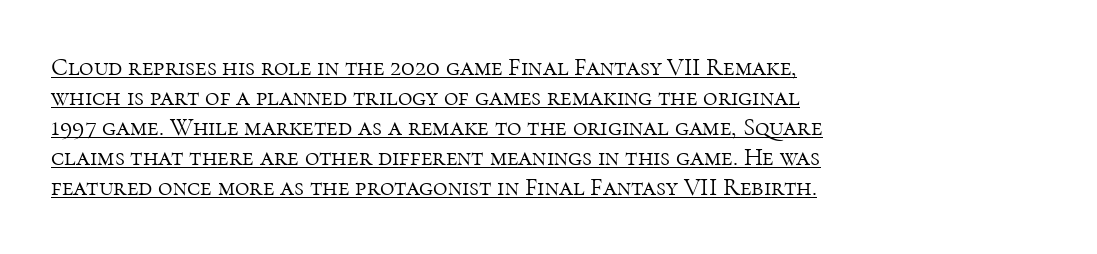
{"italic": "no", "bold": "no", "underline": "yes", "align": "left", "line_spacing_ratio": 1.2, "letter_spacing": "normal", "letter_spacing_em": 0.0, "glyph_px": 25}
